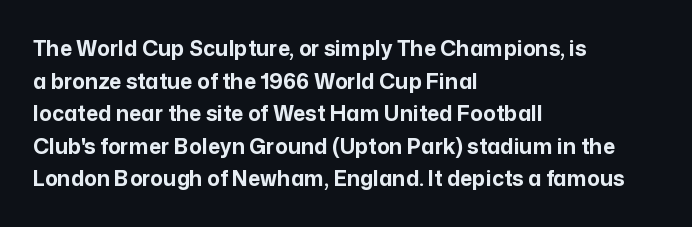
{"italic": "no", "bold": "yes", "underline": "no", "align": "left", "line_spacing": "normal", "line_spacing_ratio": 1.55, "letter_spacing": "normal", "letter_spacing_em": 0.0, "glyph_px": 21}
